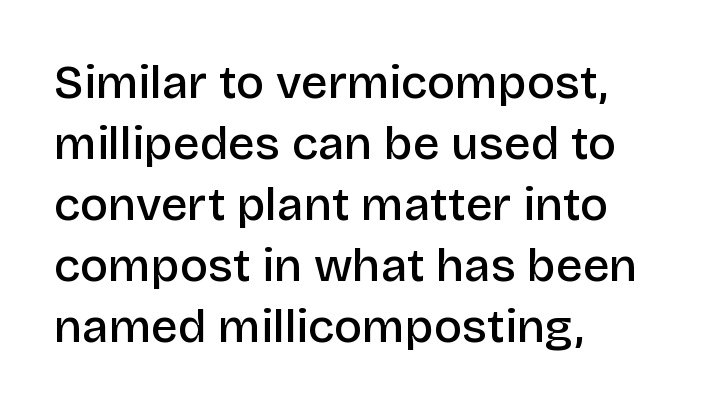
{"serif": "no", "italic": "no", "bold": "semi", "weight": "semibold", "width": "normal", "stroke_contrast": "low", "x_height": "large", "monospaced": "no", "underline": "no", "align": "left", "line_spacing": "normal", "line_spacing_ratio": 1.3, "letter_spacing": "normal", "letter_spacing_em": 0.0, "glyph_px": 47}
